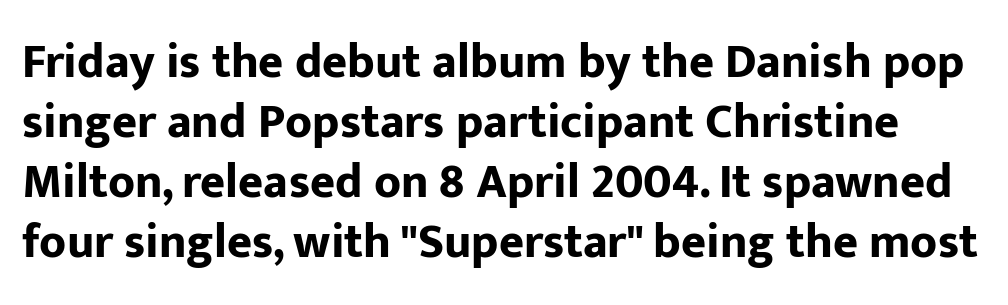
The image shows 48 px bold sans-serif type, upright; set normal line spacing (1.25x), normal letter spacing, not underlined; low stroke contrast and a medium x-height.
